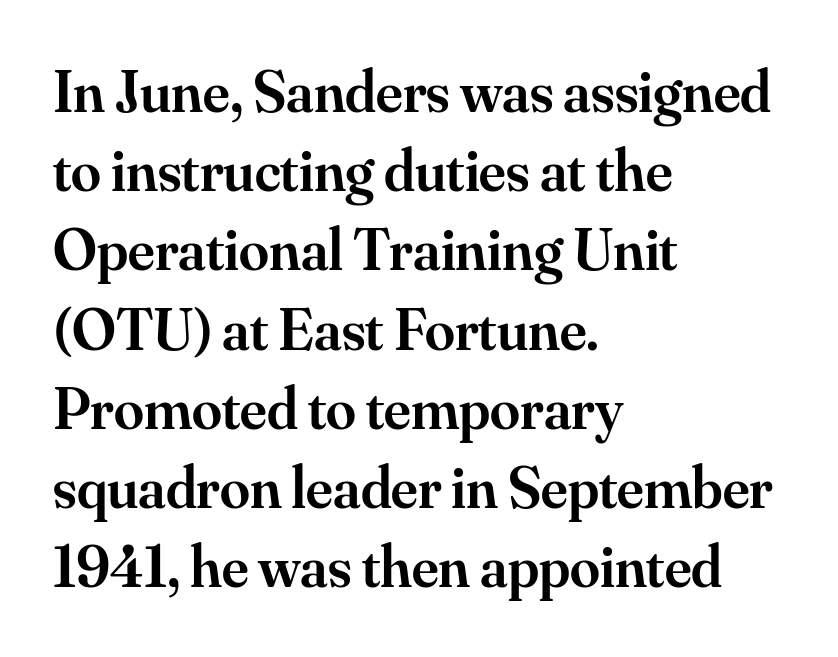
Q: Is the text bold? A: Semi-bold.
Q: Is the text italic (slanted)? A: No, it is upright.
Q: Is the typeface a serif or a sans-serif typeface? A: Serif.
Q: Is the text underlined? A: No.
Q: How is the paragraph aligned? A: Left-aligned.
Q: Is the spacing between letters normal or unusually wide? A: Normal.
Q: Is the spacing between lines tight, normal or loose? A: Normal.
Q: Width (condensed, normal, or wide)? A: Normal.
Q: Stroke contrast? A: Medium.
Q: x-height? A: Small.
Q: Monospaced? A: No.
